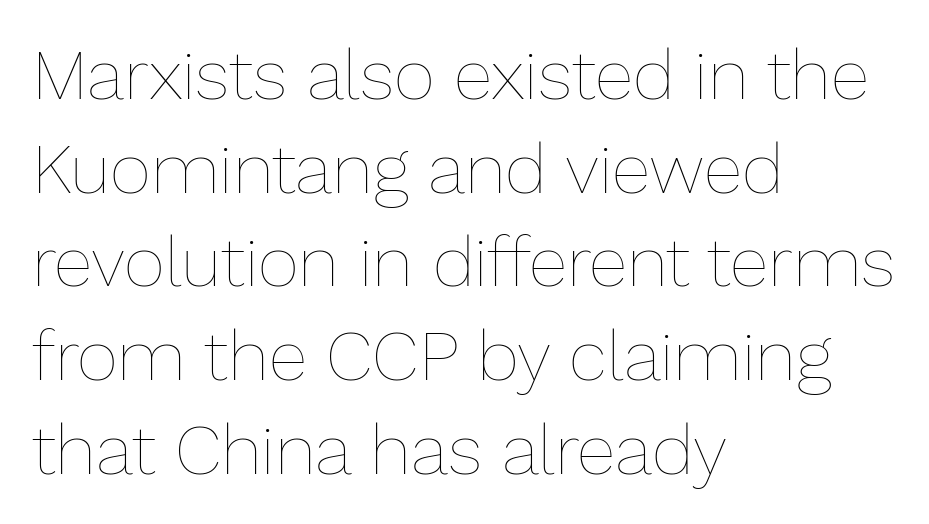
{"italic": "no", "bold": "no", "weight": "thin", "width": "normal", "stroke_contrast": "low", "x_height": "medium", "monospaced": "no", "underline": "no", "align": "left", "line_spacing": "normal", "line_spacing_ratio": 1.32, "letter_spacing": "normal", "letter_spacing_em": 0.0, "glyph_px": 71}
